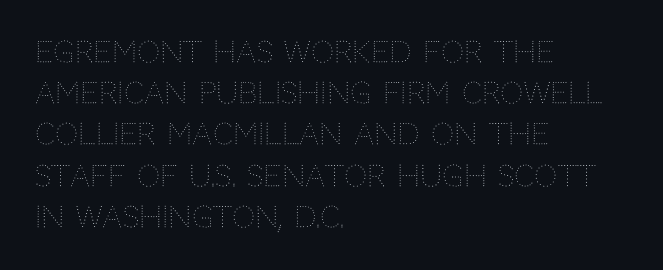
The image shows 29 px thin type, upright; set left-aligned, normal line spacing (1.42x), normal letter spacing, not underlined; medium stroke contrast and a large x-height.
